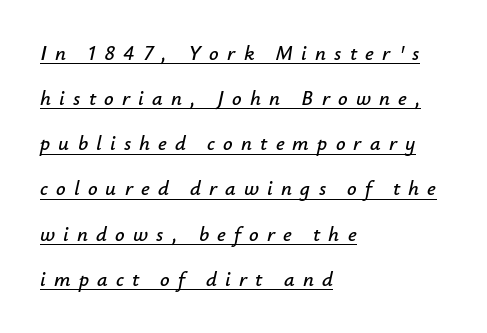
Tall strokes in this sample are angled rather than plumb. Compared with a centered layout, this one pins lines to the left instead. Substantial extra tracking has been applied to these lines. You can see a thin bar hugging the bottom of the glyphs. Is there much room between lines? Yes — plenty of vertical air separates them.
